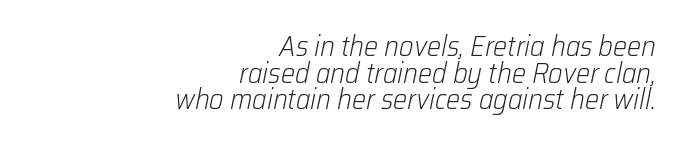
{"italic": "yes", "lean": "right", "slant_degrees": 12, "bold": "no", "weight": "light", "width": "normal", "stroke_contrast": "low", "x_height": "medium", "monospaced": "no", "underline": "no", "align": "right", "line_spacing": "tight", "line_spacing_ratio": 0.95, "letter_spacing": "normal", "letter_spacing_em": 0.0, "glyph_px": 28}
